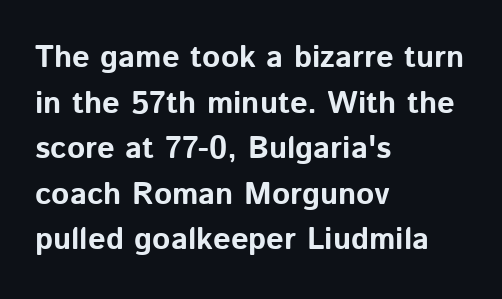
Q: Is the text bold? A: Yes.
Q: Is the text italic (slanted)? A: No, it is upright.
Q: Is the typeface a serif or a sans-serif typeface? A: Sans-serif.
Q: Is the text underlined? A: No.
Q: How is the paragraph aligned? A: Left-aligned.
Q: Is the spacing between letters normal or unusually wide? A: Normal.
Q: Is the spacing between lines tight, normal or loose? A: Normal.
Q: Width (condensed, normal, or wide)? A: Normal.
Q: Stroke contrast? A: Low.
Q: x-height? A: Medium.
Q: Monospaced? A: No.
